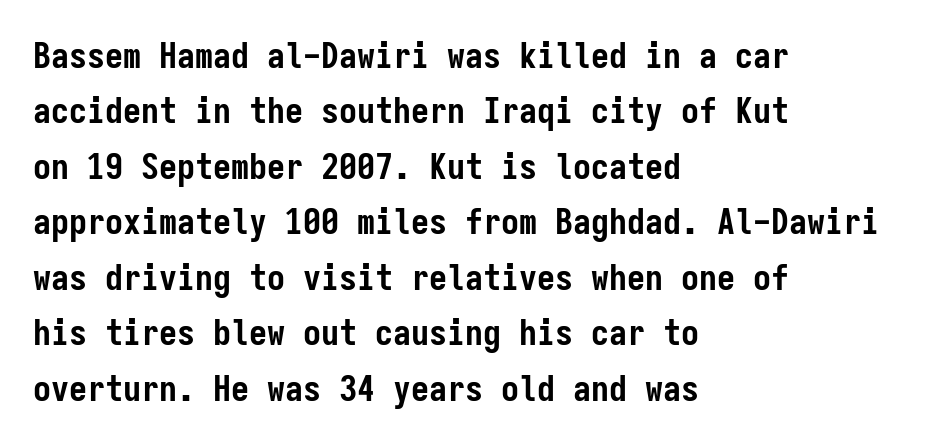
{"serif": "no", "italic": "no", "bold": "yes", "weight": "semibold", "width": "condensed", "stroke_contrast": "low", "x_height": "medium", "monospaced": "yes", "underline": "no", "align": "left", "line_spacing": "normal", "line_spacing_ratio": 1.54, "letter_spacing": "normal", "letter_spacing_em": 0.0, "glyph_px": 36}
